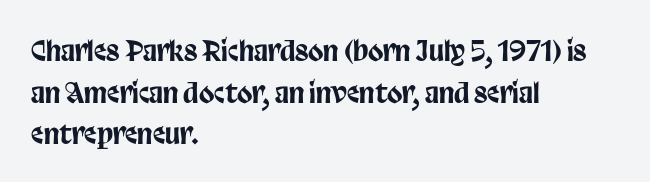
Q: Is the text italic (slanted)? A: No, it is upright.
Q: Is the typeface a serif or a sans-serif typeface? A: Sans-serif.
Q: Is the text underlined? A: No.
Q: How is the paragraph aligned? A: Left-aligned.
Q: Is the spacing between letters normal or unusually wide? A: Normal.
Q: Is the spacing between lines tight, normal or loose? A: Normal.
Q: Width (condensed, normal, or wide)? A: Condensed.
Q: Stroke contrast? A: Low.
Q: x-height? A: Large.
Q: Monospaced? A: No.
